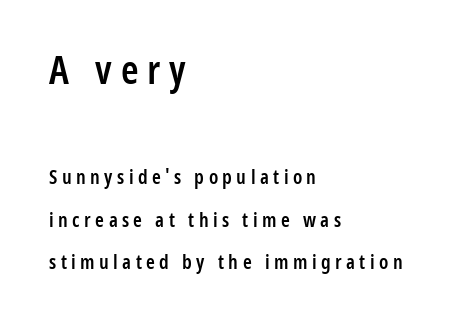
The image shows 40 px semibold, condensed sans-serif type, upright; set left-aligned, loose line spacing (2.13x), unusually wide letter spacing (+0.22 em), not underlined; the first (top) block is 2.0x larger; low stroke contrast and a medium x-height.
